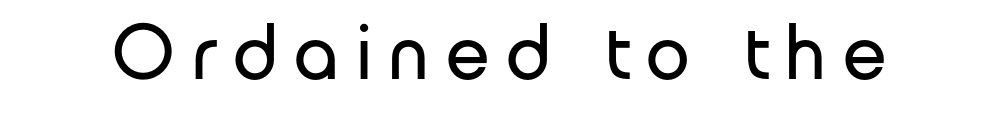
{"serif": "no", "italic": "no", "bold": "no", "weight": "regular", "width": "normal", "stroke_contrast": "low", "x_height": "medium", "monospaced": "no", "underline": "no", "letter_spacing": "wide", "letter_spacing_em": 0.21, "glyph_px": 79}
